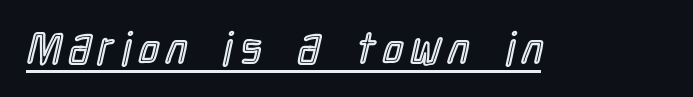
{"width": "condensed", "x_height": "medium", "monospaced": "no", "underline": "yes", "glyph_px": 45}
